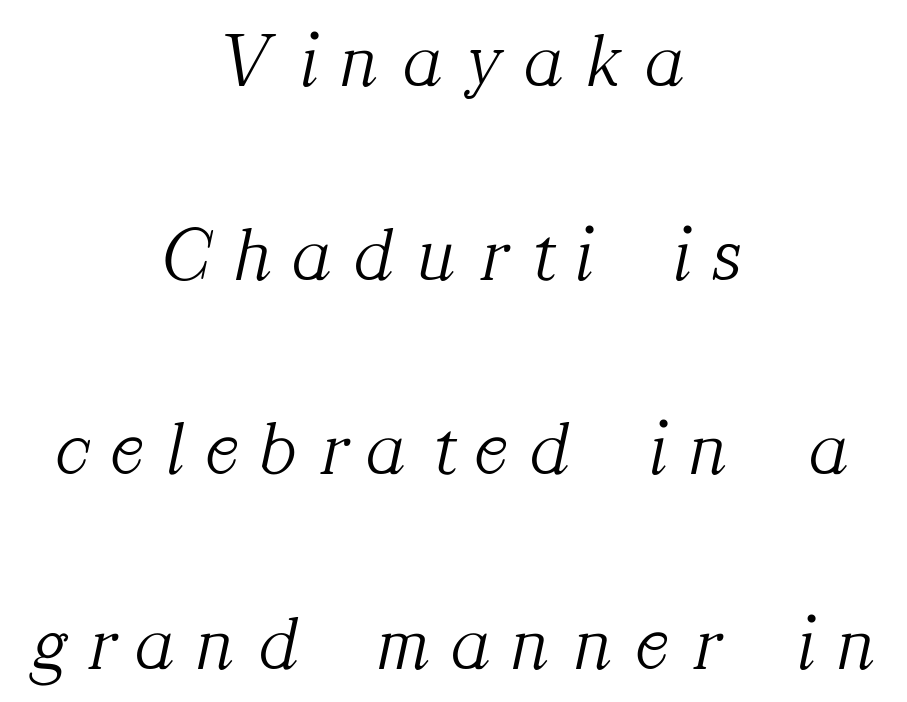
Q: Is the text bold? A: No.
Q: Is the text italic (slanted)? A: Yes, it leans right by about 12 degrees.
Q: Is the typeface a serif or a sans-serif typeface? A: Serif.
Q: Is the text underlined? A: No.
Q: How is the paragraph aligned? A: Centered.
Q: Is the spacing between letters normal or unusually wide? A: Unusually wide.
Q: Is the spacing between lines tight, normal or loose? A: Loose.
Q: Width (condensed, normal, or wide)? A: Normal.
Q: Stroke contrast? A: Medium.
Q: x-height? A: Medium.
Q: Monospaced? A: No.
